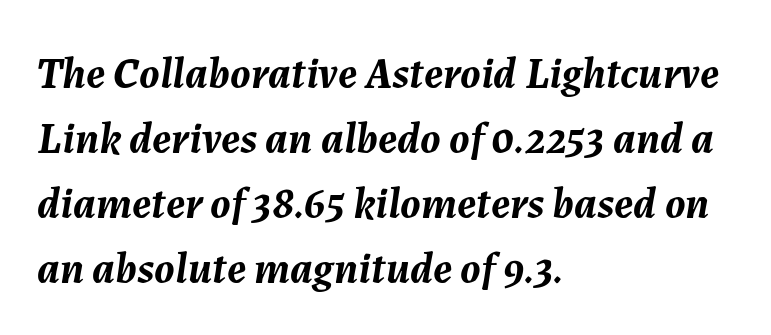
Q: Is the text bold? A: Yes.
Q: Is the text italic (slanted)? A: Yes, it leans right by about 7 degrees.
Q: Is the text underlined? A: No.
Q: How is the paragraph aligned? A: Left-aligned.
Q: Is the spacing between letters normal or unusually wide? A: Normal.
Q: Is the spacing between lines tight, normal or loose? A: Normal.
Q: Width (condensed, normal, or wide)? A: Normal.
Q: Stroke contrast? A: Medium.
Q: x-height? A: Medium.
Q: Monospaced? A: No.
